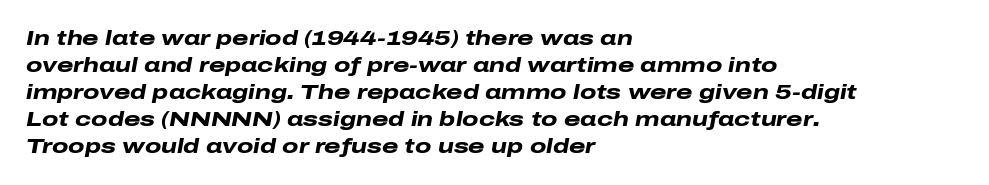
This is heavy type, rendered in bold. The specimen omits any rule beneath the text block's lines. The rows are spaced the way most documents space them. The paragraph has a hard left edge and a soft right edge. Observe the lean: these are italic letterforms. A typesetter would call this zero additional tracking.
